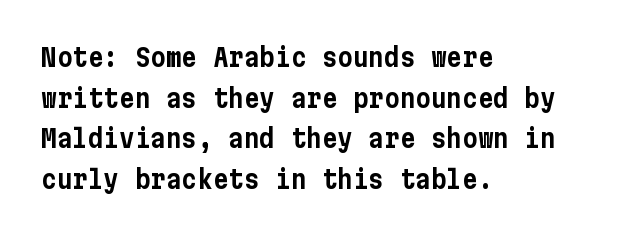
The image shows 26 px text type, upright; set left-aligned, normal line spacing (1.56x), normal letter spacing, not underlined.
